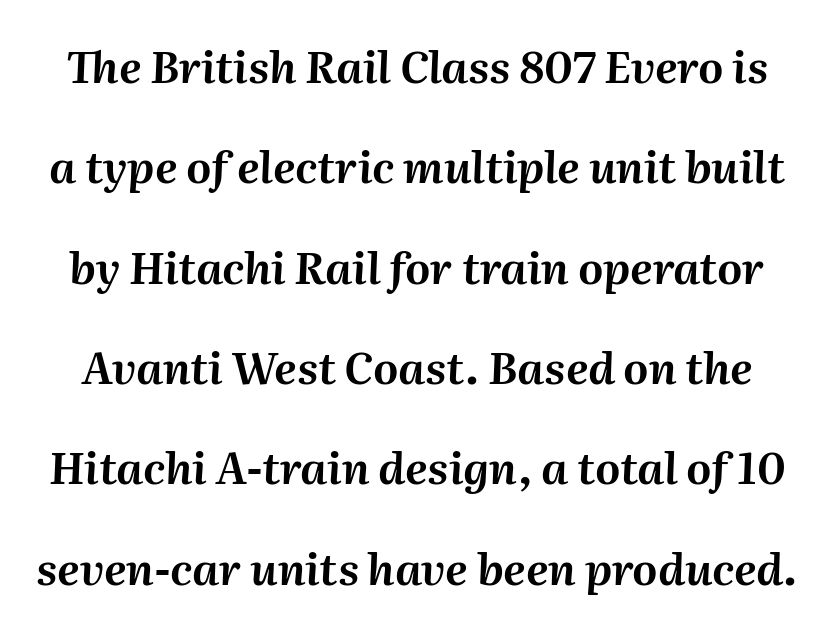
The image shows 44 px text type, italic (leaning right); set loose line spacing (2.28x), normal letter spacing, not underlined; medium stroke contrast and a medium x-height.
